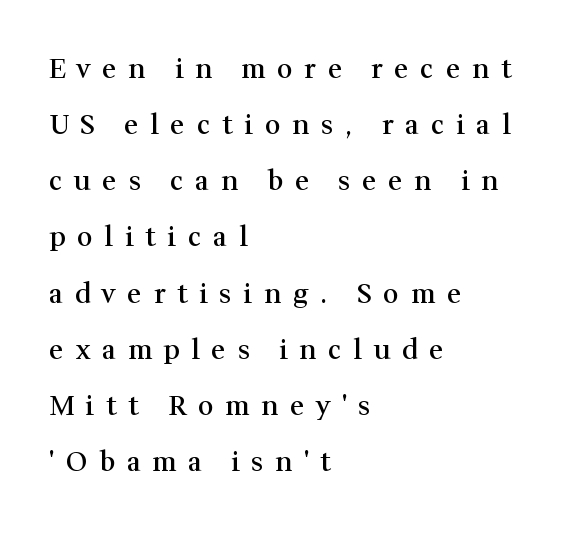
Q: Is the text bold? A: Semi-bold.
Q: Is the text italic (slanted)? A: No, it is upright.
Q: Is the text underlined? A: No.
Q: How is the paragraph aligned? A: Left-aligned.
Q: Is the spacing between letters normal or unusually wide? A: Unusually wide.
Q: Is the spacing between lines tight, normal or loose? A: Loose.
